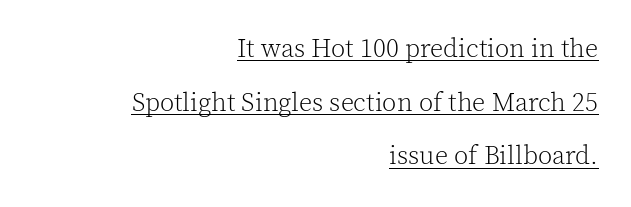
A typesetter would mark this as roman, not italic. Vertically, the passage feels expansive, rows floating well apart. A continuous stroke trails under the words, as in a hyperlink. Each stroke keeps to a modest, everyday thickness or less. The rendering keeps characters at their native spacing. Casual observation: everything's shoved over to the right.
